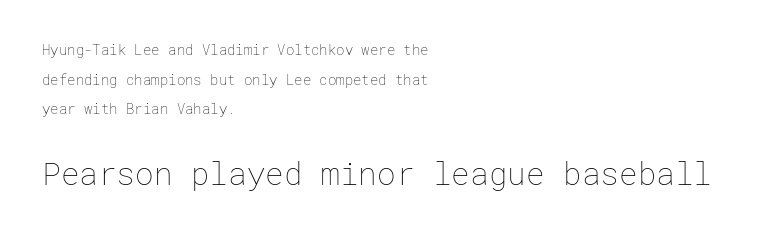
The foot of each line stays bare and open. The rag falls on the right side of this text block. Size hierarchy here favors the trailing block over the leading one. The typesetting does not lean heavy: it is not bold.
